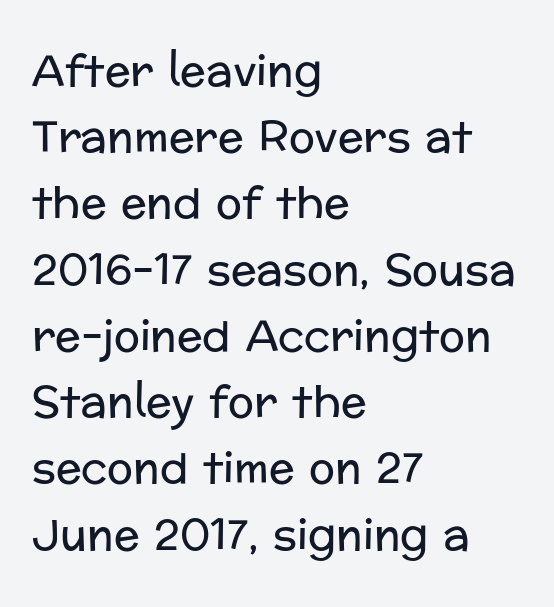
Q: Is the text bold? A: No.
Q: Is the text italic (slanted)? A: No, it is upright.
Q: Is the typeface a serif or a sans-serif typeface? A: Sans-serif.
Q: Is the text underlined? A: No.
Q: How is the paragraph aligned? A: Left-aligned.
Q: Is the spacing between letters normal or unusually wide? A: Normal.
Q: Is the spacing between lines tight, normal or loose? A: Normal.
Q: Width (condensed, normal, or wide)? A: Normal.
Q: Stroke contrast? A: Low.
Q: x-height? A: Medium.
Q: Monospaced? A: No.
